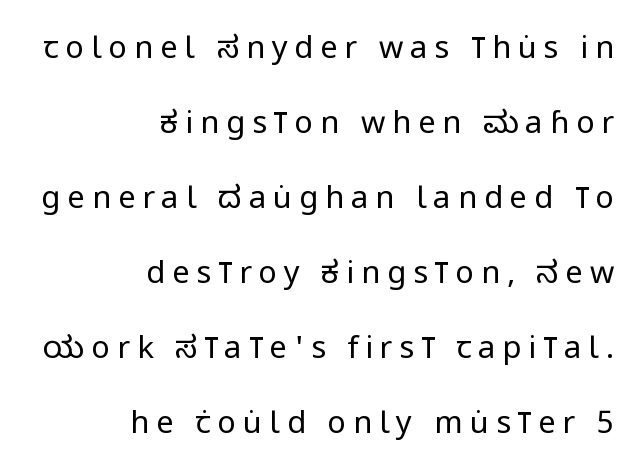
Reading down the column, the eye jumps a long way to each next line. Glyph-to-glyph distance is far greater than everyday printed text. Glance below the letters and you will spot only blank space. A typesetter would mark this as roman, not italic.
